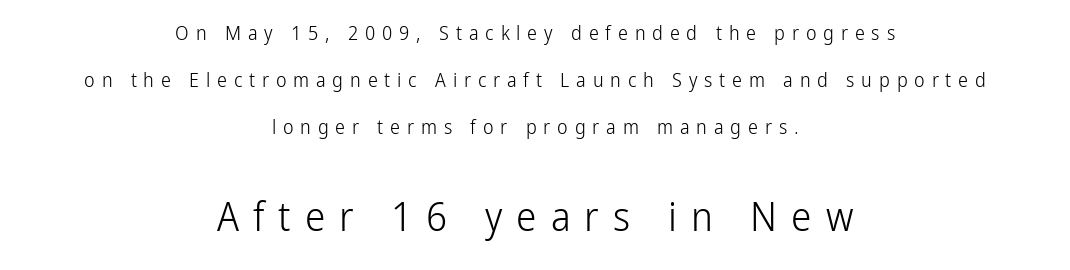
Q: Is the text bold? A: No.
Q: Is the text italic (slanted)? A: No, it is upright.
Q: Is the typeface a serif or a sans-serif typeface? A: Sans-serif.
Q: Is the text underlined? A: No.
Q: How is the paragraph aligned? A: Centered.
Q: Is the spacing between letters normal or unusually wide? A: Unusually wide.
Q: Is the spacing between lines tight, normal or loose? A: Loose.
Q: Which block of text is set in a larger size, the first (top) or the second (bottom)? A: The second (bottom) one.
Q: Width (condensed, normal, or wide)? A: Condensed.
Q: Stroke contrast? A: Low.
Q: x-height? A: Medium.
Q: Monospaced? A: No.
